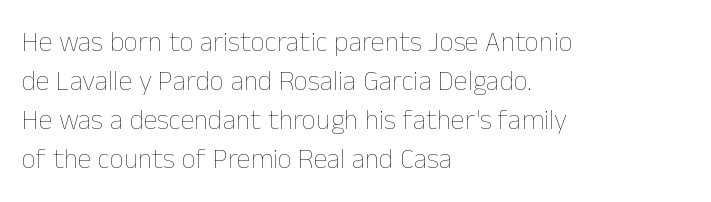
The image shows 28 px thin type, upright; set left-aligned, normal line spacing (1.39x), normal letter spacing, not underlined; low stroke contrast and a medium x-height.
